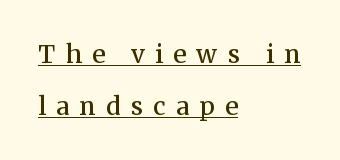
The image shows 25 px text type, upright; set left-aligned, loose line spacing (2.08x), unusually wide letter spacing (+0.41 em), underlined.
